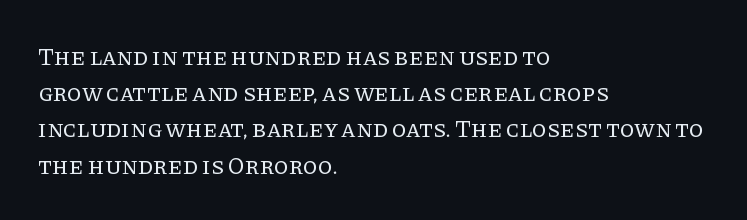
{"italic": "no", "bold": "no", "underline": "no", "align": "left", "line_spacing": "normal", "line_spacing_ratio": 1.51, "letter_spacing": "normal", "letter_spacing_em": 0.0, "glyph_px": 24}
